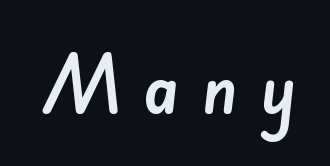
Q: Is the typeface a serif or a sans-serif typeface? A: Sans-serif.
Q: Is the text underlined? A: No.
Q: Is the spacing between letters normal or unusually wide? A: Unusually wide.
Q: Width (condensed, normal, or wide)? A: Normal.
Q: Stroke contrast? A: Low.
Q: x-height? A: Small.
Q: Monospaced? A: No.
